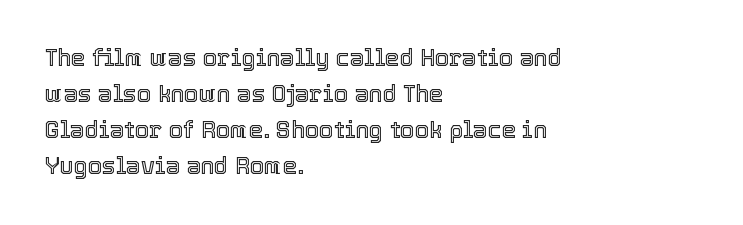
Q: Is the text italic (slanted)? A: No, it is upright.
Q: Is the text underlined? A: No.
Q: How is the paragraph aligned? A: Left-aligned.
Q: Is the spacing between letters normal or unusually wide? A: Normal.
Q: Is the spacing between lines tight, normal or loose? A: Normal.
